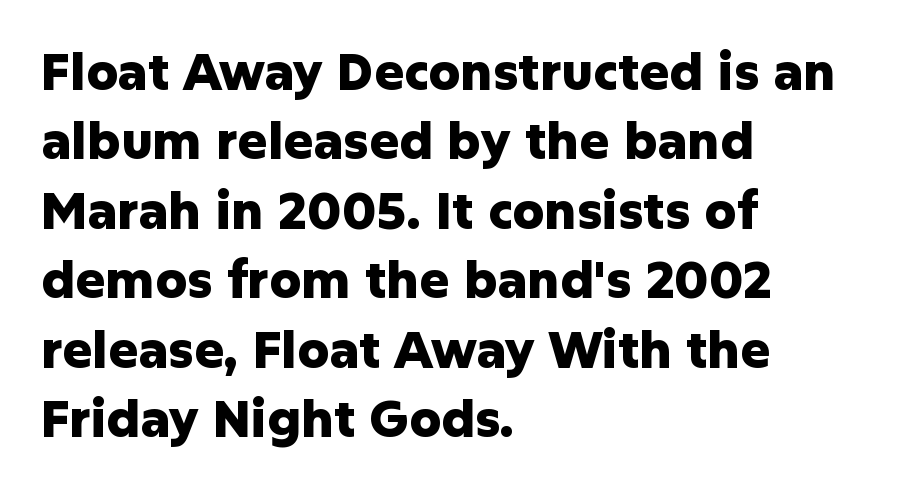
The image shows 50 px heavy sans-serif type, upright; set left-aligned, normal line spacing (1.39x), normal letter spacing, not underlined; low stroke contrast and a medium x-height.
